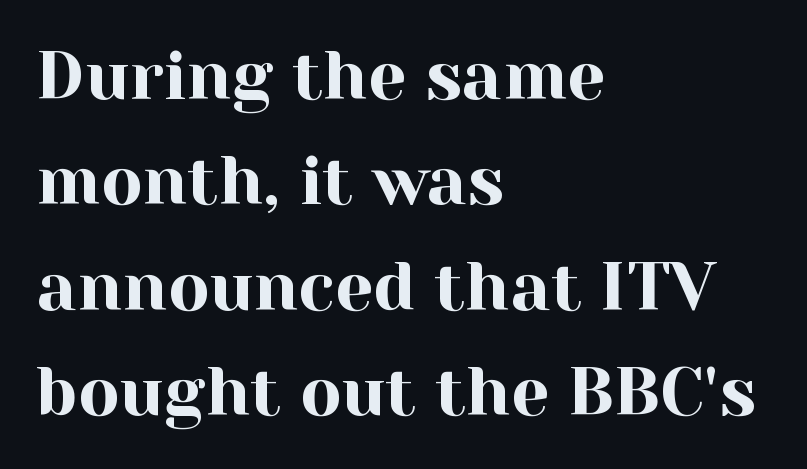
The foot of each line stays bare and open. You could not count columns in this text — the font is proportionally spaced. A roman cut, with each character standing at attention. Leftover space on each line is placed entirely after the last word.
